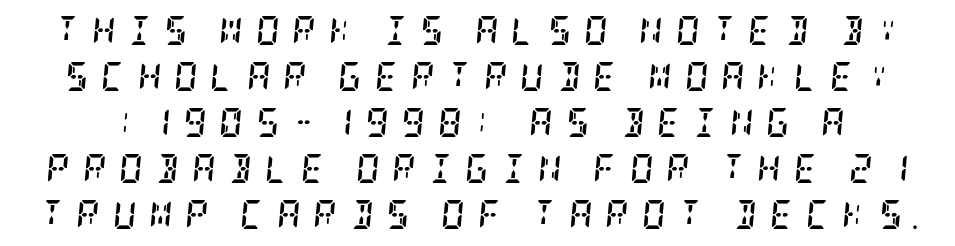
Regular leading. Short note: letters widely spaced. The space beneath each line is pristine and unruled. The font's italic variant was chosen for this text.
